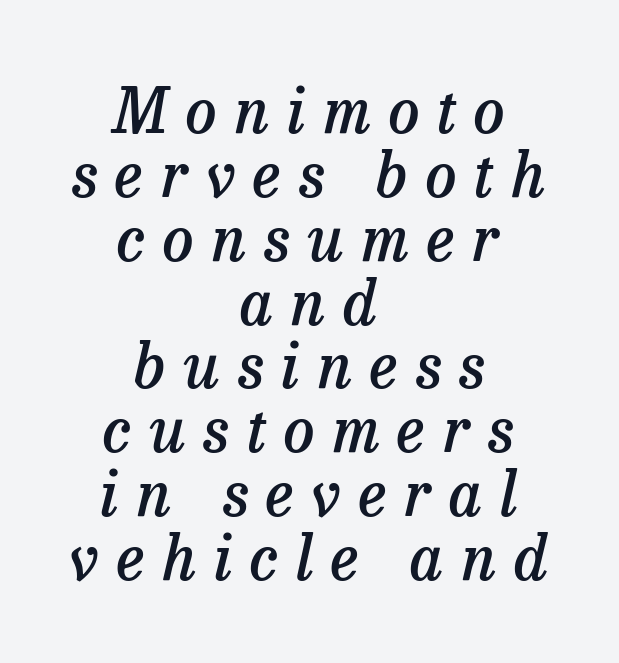
Q: Is the text bold? A: Semi-bold.
Q: Is the text italic (slanted)? A: Yes, it leans right by about 13 degrees.
Q: Is the typeface a serif or a sans-serif typeface? A: Serif.
Q: Is the text underlined? A: No.
Q: How is the paragraph aligned? A: Centered.
Q: Is the spacing between letters normal or unusually wide? A: Unusually wide.
Q: Is the spacing between lines tight, normal or loose? A: Tight.
Q: Width (condensed, normal, or wide)? A: Normal.
Q: Stroke contrast? A: Low.
Q: x-height? A: Medium.
Q: Monospaced? A: No.
